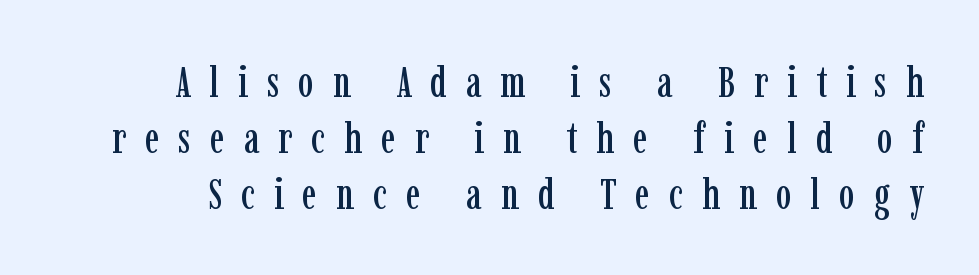
The space between consecutive lines is moderate. The specimen reads as upright at a glance. Typographically, this falls in the serif category. Here the glyphs are tracked loosely, breaking word shapes into spaced letters.
